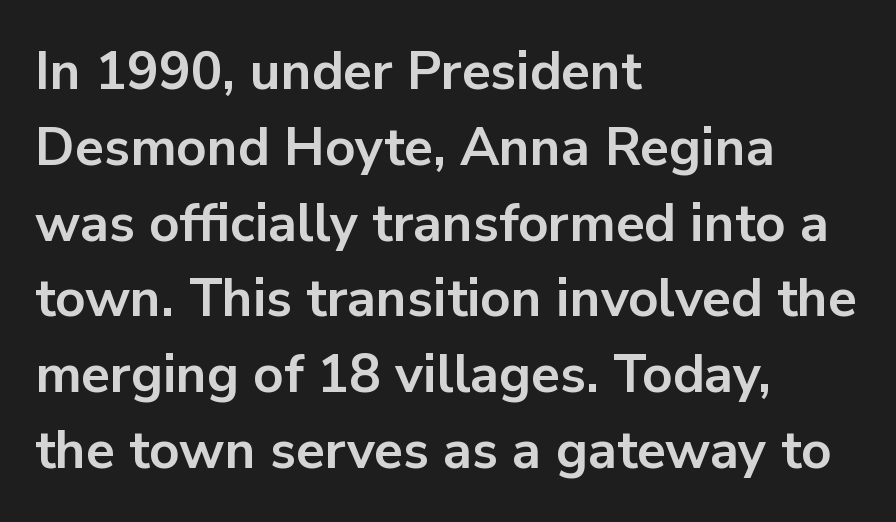
The letters advance in unequal steps, a hallmark of proportional type. Serifs: no, the terminals of the letterforms are clean. The letterforms sit shoulder to shoulder at normal distance. Bare-footed words on every line. A typesetter would call this leading conventional body-copy spacing. The setting favours the left margin, as ordinary paragraphs usually do.
